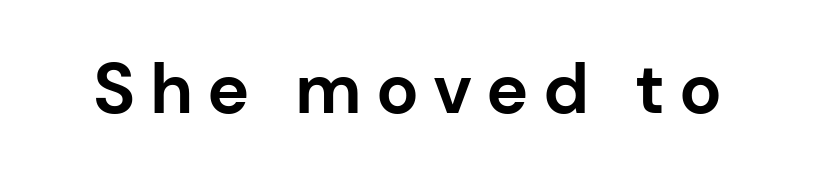
A dark, heavy texture on the line: the type is bold. Letterform terminals end flat and unadorned throughout the passage. Underlining? Definitely not there. This sample uses an upright cut, with every glyph sitting square on the baseline. Each word looks stretched out because of the extra space between its letters.
